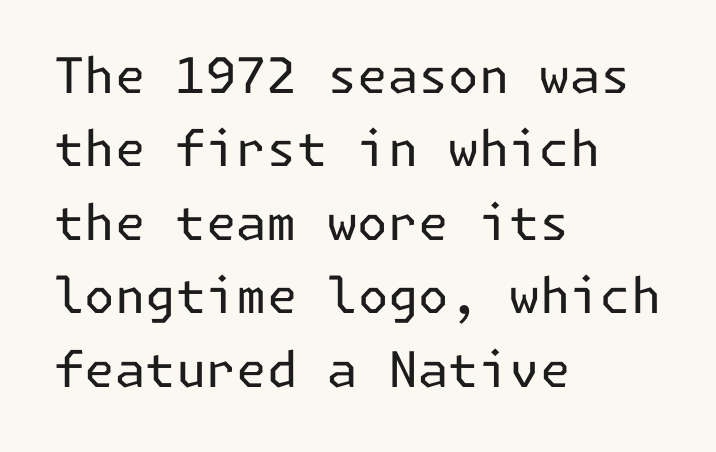
{"serif": "no", "italic": "no", "bold": "no", "weight": "regular", "width": "normal", "stroke_contrast": "low", "x_height": "medium", "underline": "no", "align": "left", "line_spacing": "normal", "line_spacing_ratio": 1.5, "letter_spacing": "normal", "letter_spacing_em": 0.0, "glyph_px": 49}
